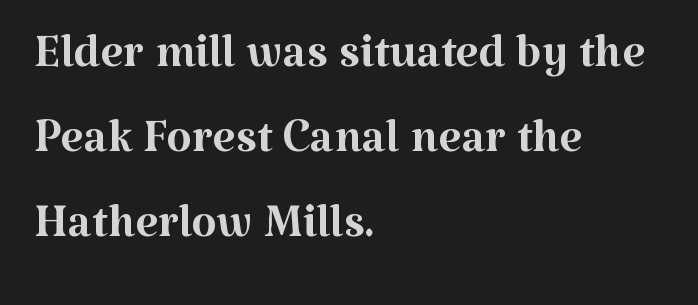
The image shows 65 px regular-weight serif type, upright; set left-aligned, normal line spacing (1.31x), normal letter spacing, not underlined; medium stroke contrast and a medium x-height.
